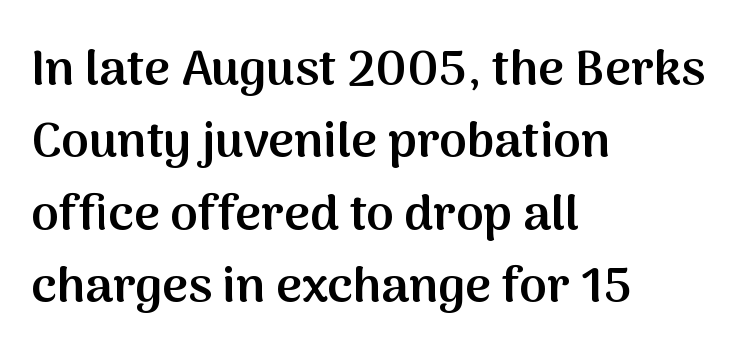
Layout note: lines flush left. Each glyph is drawn with semibold strokes, heavier than normal yet not fully bold. Rendered with straight, roman letterforms. Descenders hang freely into open space. The horizontal fit of the characters is conventional and even.
